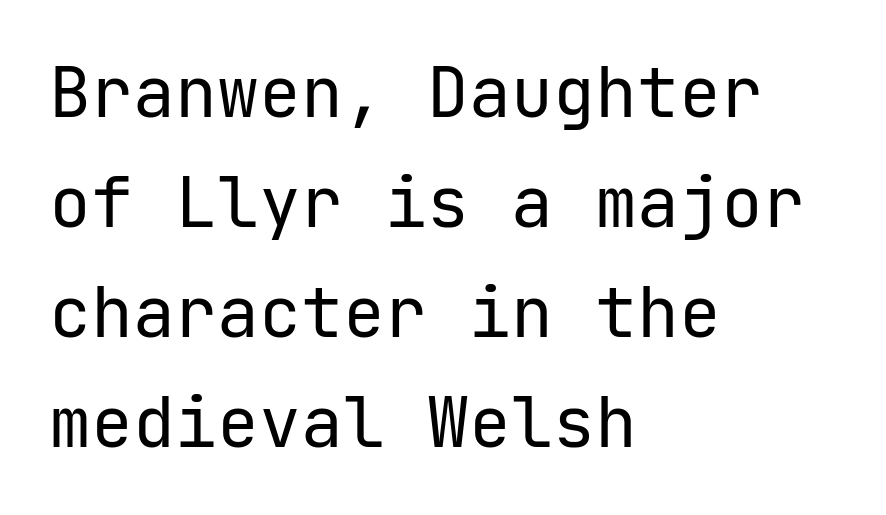
{"serif": "no", "italic": "no", "bold": "no", "weight": "regular", "width": "normal", "stroke_contrast": "low", "x_height": "medium", "monospaced": "yes", "underline": "no", "align": "left", "line_spacing": "normal", "line_spacing_ratio": 1.57, "letter_spacing": "normal", "letter_spacing_em": 0.0, "glyph_px": 70}
